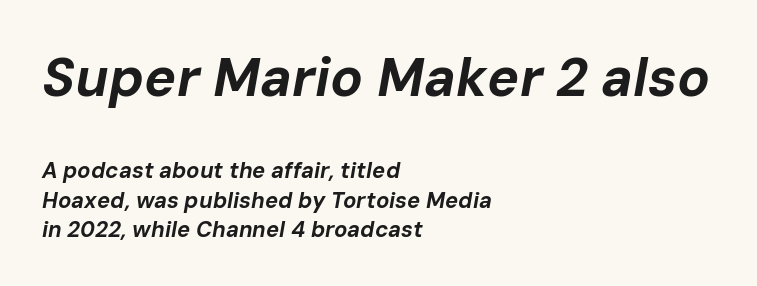
The image shows 54 px bold type, italic (leaning right); set left-aligned, normal line spacing (1.32x), normal letter spacing, not underlined; the first (top) block is 2.45x larger; low stroke contrast and a medium x-height.
